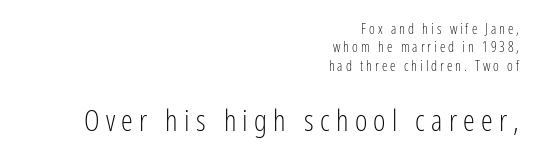
{"serif": "no", "italic": "no", "bold": "no", "weight": "light", "width": "condensed", "stroke_contrast": "low", "x_height": "medium", "monospaced": "no", "underline": "no", "align": "right", "line_spacing": "normal", "line_spacing_ratio": 1.32, "letter_spacing": "wide", "letter_spacing_em": 0.21, "larger_block": "second", "size_ratio": 2.14, "glyph_px": 30}
